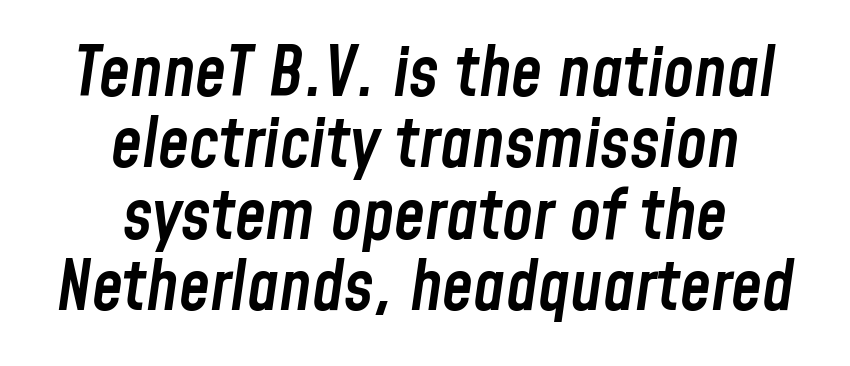
Q: Is the text bold? A: Semi-bold.
Q: Is the text italic (slanted)? A: Yes, it leans right by about 8 degrees.
Q: Is the text underlined? A: No.
Q: How is the paragraph aligned? A: Centered.
Q: Is the spacing between letters normal or unusually wide? A: Normal.
Q: Is the spacing between lines tight, normal or loose? A: Tight.
Q: Width (condensed, normal, or wide)? A: Condensed.
Q: Stroke contrast? A: Low.
Q: x-height? A: Medium.
Q: Monospaced? A: No.
